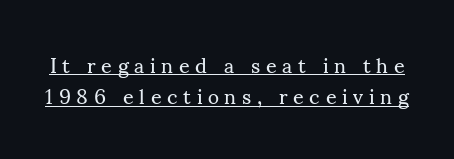
{"italic": "no", "bold": "no", "underline": "yes", "line_spacing": "normal", "line_spacing_ratio": 1.49, "letter_spacing": "wide", "letter_spacing_em": 0.27, "glyph_px": 21}
